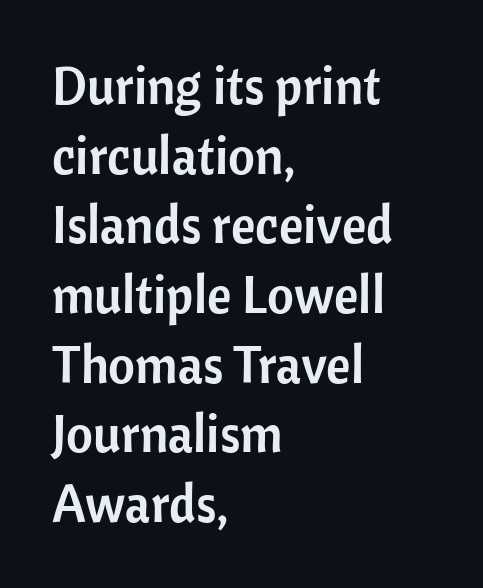
The face used here is a sans, in the tradition of grotesques and geometrics. Evenly set lines give the paragraph a standard silhouette. Do the characters align in a grid? No, the font is proportional. These lines stack with their left ends in a neat column. Glyph-to-glyph distance matches everyday printed text.
